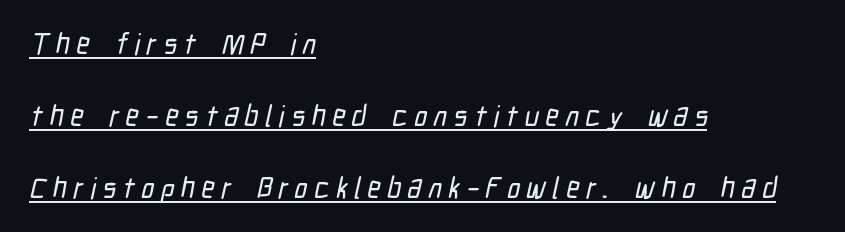
The image shows 29 px condensed sans-serif type; set left-aligned, loose line spacing (2.48x), unusually wide letter spacing (+0.22 em), underlined; low stroke contrast and a medium x-height.
